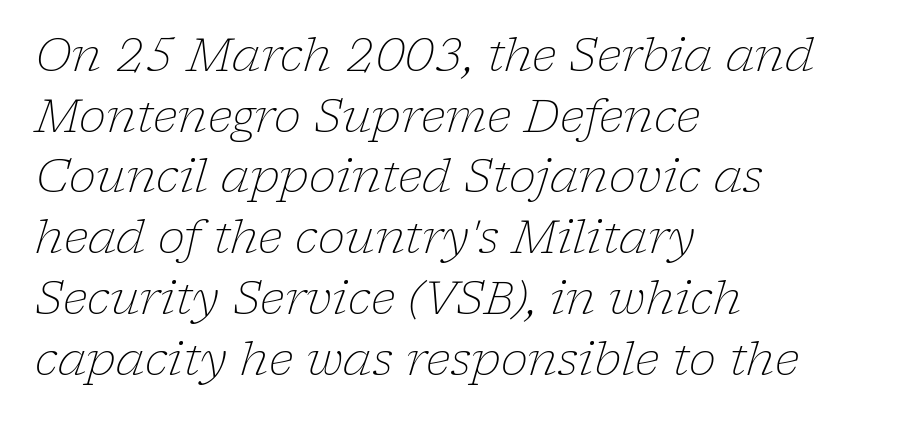
Unmarked baselines from the first word to the last. No letter is thick-stroked: the sample isn't bold. This is serif lettering, the kind often seen in printed books. The face used here is proportionally spaced, like ordinary book or web type. A classic flush-left, rag-right setting is used for this passage.
